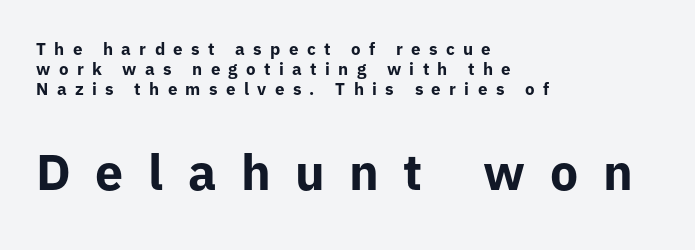
The image shows 50 px bold sans-serif type, upright; set left-aligned, line spacing 1.18x, unusually wide letter spacing (+0.49 em), not underlined; the second (bottom) block is 2.94x larger; low stroke contrast and a medium x-height.
